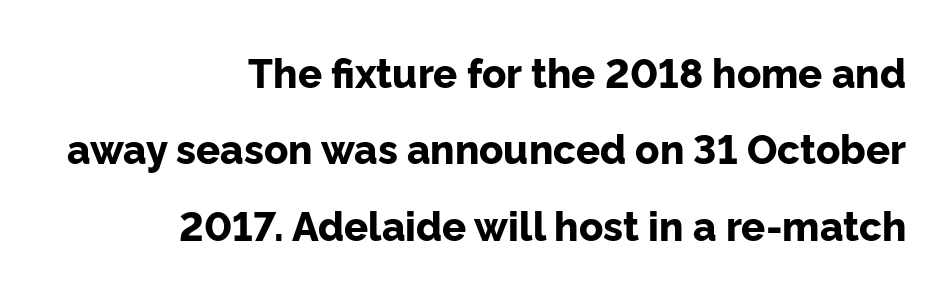
Q: Is the text bold? A: Yes.
Q: Is the text italic (slanted)? A: No, it is upright.
Q: Is the typeface a serif or a sans-serif typeface? A: Sans-serif.
Q: Is the text underlined? A: No.
Q: How is the paragraph aligned? A: Right-aligned.
Q: Is the spacing between letters normal or unusually wide? A: Normal.
Q: Is the spacing between lines tight, normal or loose? A: Loose.
Q: Width (condensed, normal, or wide)? A: Normal.
Q: Stroke contrast? A: Low.
Q: x-height? A: Medium.
Q: Monospaced? A: No.
